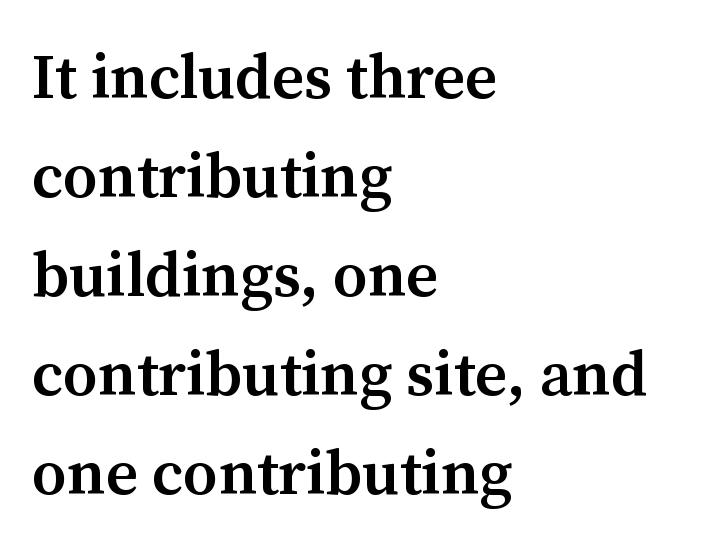
This block has exactly the height ordinary leading produces. Just letters on the line, the space beneath them empty. Varying glyph widths throughout — classic text-font behaviour. These lines were composed using upright roman letters. These lines keep a tight, regular rhythm from letter to letter.
